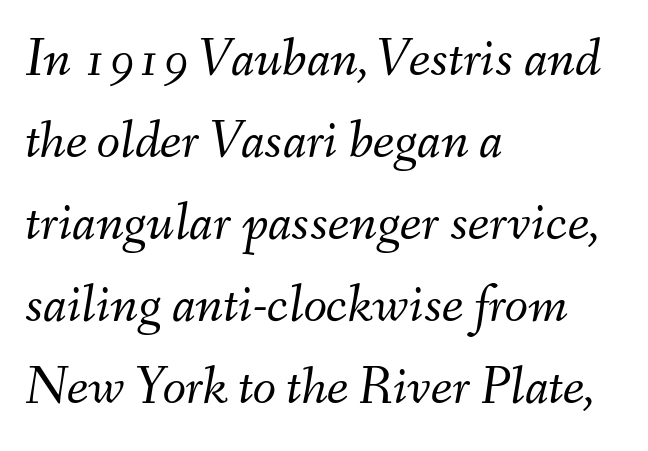
{"italic": "yes", "lean": "right", "slant_degrees": 9, "bold": "no", "weight": "light", "width": "normal", "stroke_contrast": "medium", "x_height": "small", "monospaced": "no", "underline": "no", "align": "left", "line_spacing": "normal", "line_spacing_ratio": 1.52, "letter_spacing": "normal", "letter_spacing_em": 0.0, "glyph_px": 54}
